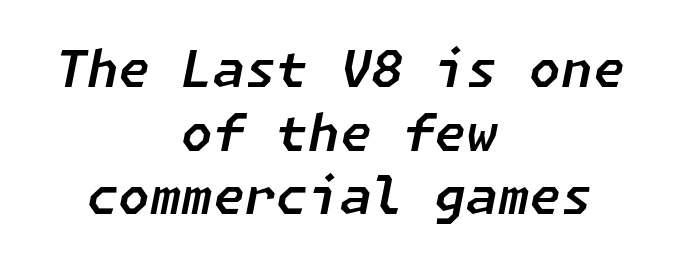
The image shows 51 px text type, italic (leaning right); set centered, normal line spacing (1.25x), normal letter spacing, not underlined; low stroke contrast and a medium x-height.
